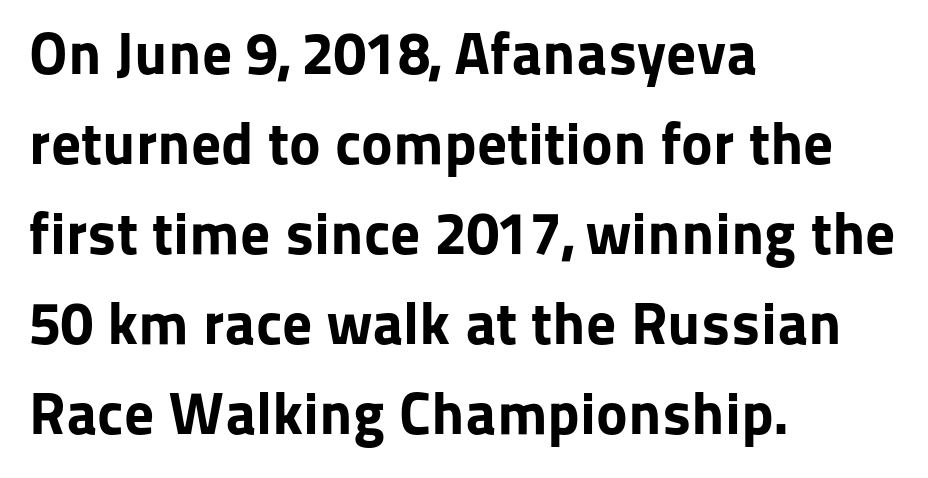
Q: Is the text bold? A: Yes.
Q: Is the text italic (slanted)? A: No, it is upright.
Q: Is the typeface a serif or a sans-serif typeface? A: Sans-serif.
Q: Is the text underlined? A: No.
Q: How is the paragraph aligned? A: Left-aligned.
Q: Is the spacing between letters normal or unusually wide? A: Normal.
Q: Is the spacing between lines tight, normal or loose? A: Normal.
Q: Width (condensed, normal, or wide)? A: Normal.
Q: Stroke contrast? A: Low.
Q: x-height? A: Medium.
Q: Monospaced? A: No.
